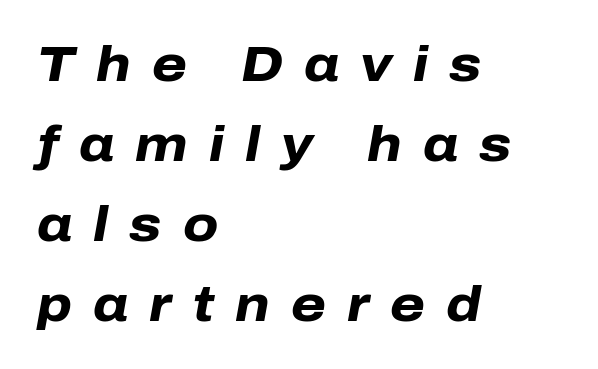
The block of text has a typical density, with ordinary space between rows. Each letter keeps its own natural width here, so spacing adapts to shape. Typeset ragged right — the left edge is the straight one. When letters slant like this, we call the style italic. Notice how thick the strokes are: this is what a full bold looks like. Descender tails drop into unmarked territory.
